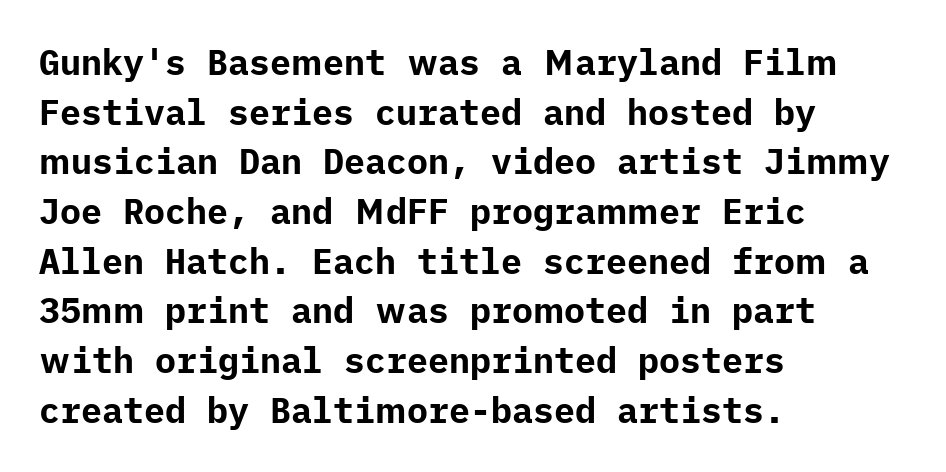
Q: Is the text bold? A: Yes.
Q: Is the text italic (slanted)? A: No, it is upright.
Q: Is the typeface a serif or a sans-serif typeface? A: Sans-serif.
Q: Is the text underlined? A: No.
Q: How is the paragraph aligned? A: Left-aligned.
Q: Is the spacing between letters normal or unusually wide? A: Normal.
Q: Is the spacing between lines tight, normal or loose? A: Normal.
Q: Width (condensed, normal, or wide)? A: Normal.
Q: Stroke contrast? A: Low.
Q: x-height? A: Medium.
